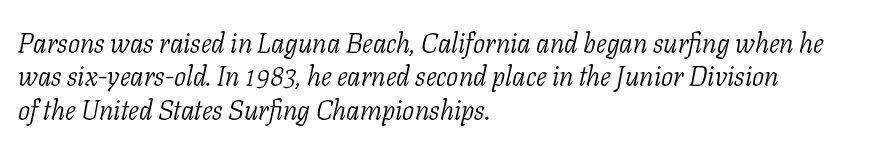
The image shows 27 px text type, italic (leaning right); set left-aligned, line spacing 1.24x, normal letter spacing, not underlined.
